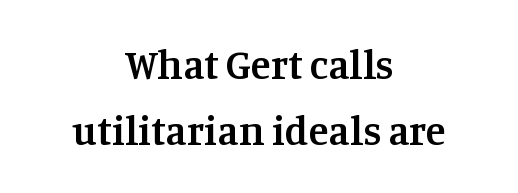
Does the lettering tilt? It doesn't — this is upright. Regarding leading, the lines here are spaced in the standard way. How are the letters spaced? Ordinarily, with no added tracking. The glyphs have the mass of a demibold cut, below bold. Small tapered or slab feet sit at the stroke ends, so this counts as serif.
